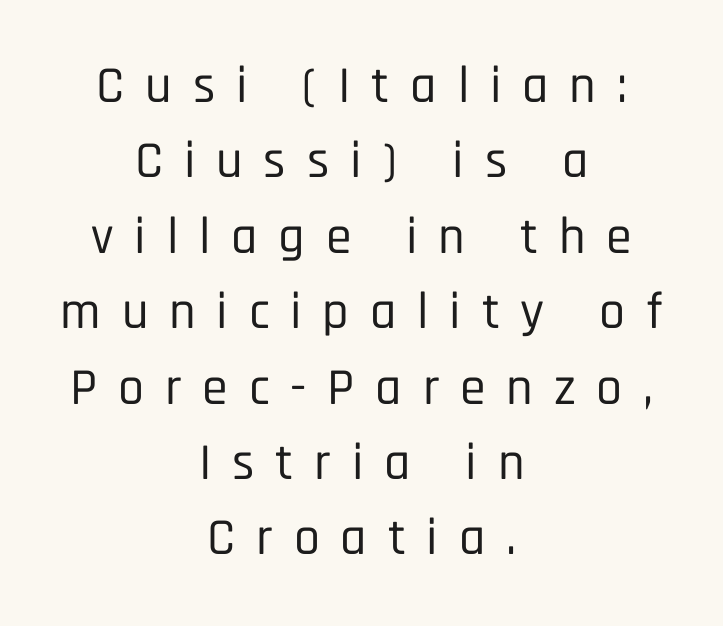
Q: Is the text italic (slanted)? A: No, it is upright.
Q: Is the typeface a serif or a sans-serif typeface? A: Sans-serif.
Q: Is the text underlined? A: No.
Q: How is the paragraph aligned? A: Centered.
Q: Is the spacing between letters normal or unusually wide? A: Unusually wide.
Q: Is the spacing between lines tight, normal or loose? A: Normal.
Q: Width (condensed, normal, or wide)? A: Condensed.
Q: Stroke contrast? A: Low.
Q: x-height? A: Large.
Q: Monospaced? A: No.
